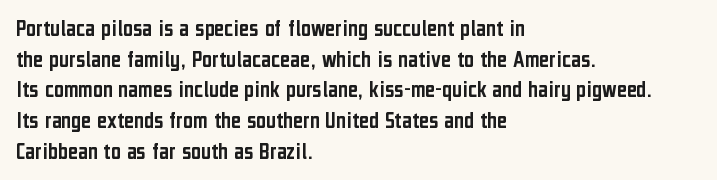
The image shows 24 px text type, upright; set left-aligned, normal line spacing (1.28x), normal letter spacing, not underlined.
